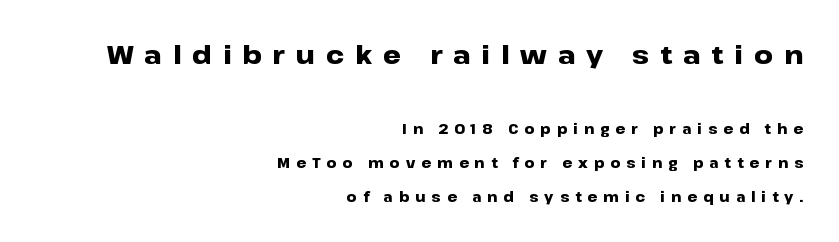
Q: Is the text bold? A: Yes.
Q: Is the text italic (slanted)? A: No, it is upright.
Q: Is the text underlined? A: No.
Q: How is the paragraph aligned? A: Right-aligned.
Q: Is the spacing between letters normal or unusually wide? A: Unusually wide.
Q: Is the spacing between lines tight, normal or loose? A: Loose.
Q: Which block of text is set in a larger size, the first (top) or the second (bottom)? A: The first (top) one.
